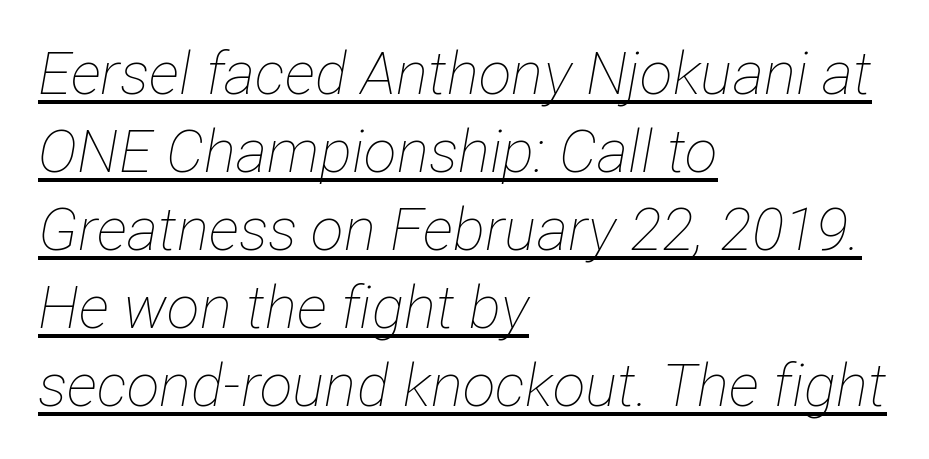
{"italic": "yes", "lean": "right", "slant_degrees": 12, "bold": "no", "weight": "thin", "width": "condensed", "stroke_contrast": "low", "x_height": "medium", "monospaced": "no", "underline": "yes", "align": "left", "line_spacing": "normal", "line_spacing_ratio": 1.3, "letter_spacing": "normal", "letter_spacing_em": 0.0, "glyph_px": 60}
